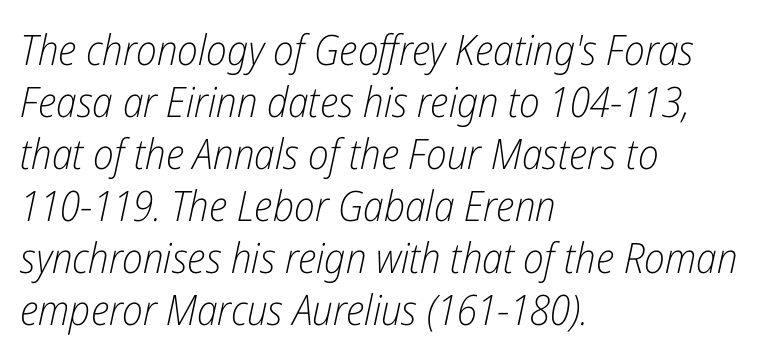
{"italic": "yes", "lean": "right", "slant_degrees": 12, "bold": "no", "weight": "light", "width": "condensed", "stroke_contrast": "low", "x_height": "medium", "monospaced": "no", "underline": "no", "align": "left", "line_spacing_ratio": 1.24, "letter_spacing": "normal", "letter_spacing_em": 0.0, "glyph_px": 42}
